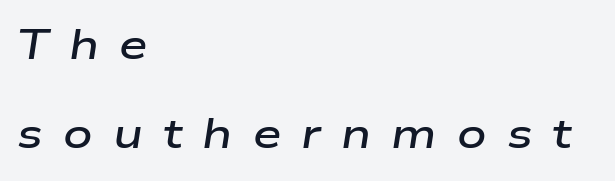
{"italic": "yes", "lean": "right", "slant_degrees": 9, "bold": "semi", "weight": "semibold", "width": "wide", "stroke_contrast": "low", "x_height": "medium", "monospaced": "no", "underline": "no", "align": "left", "line_spacing": "loose", "line_spacing_ratio": 2.18, "letter_spacing": "wide", "letter_spacing_em": 0.49, "glyph_px": 41}
